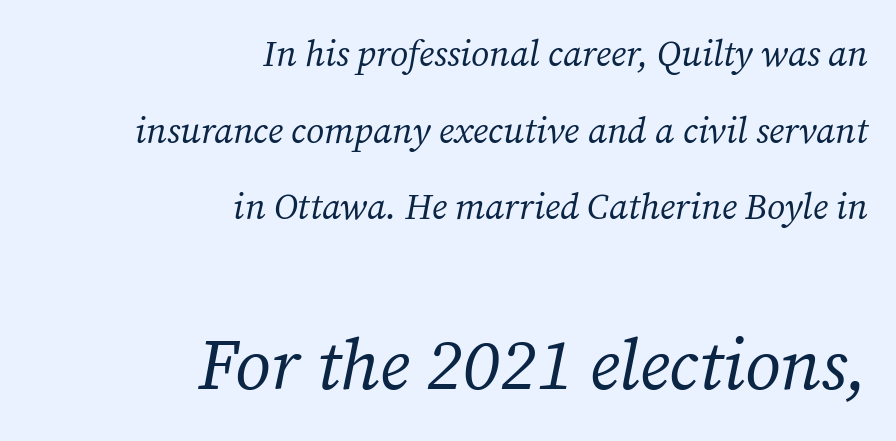
{"serif": "yes", "italic": "yes", "lean": "right", "slant_degrees": 12, "bold": "no", "weight": "regular", "width": "normal", "stroke_contrast": "medium", "x_height": "medium", "monospaced": "no", "underline": "no", "align": "right", "line_spacing": "loose", "line_spacing_ratio": 2.13, "letter_spacing": "normal", "letter_spacing_em": 0.0, "larger_block": "second", "size_ratio": 1.97, "glyph_px": 71}
